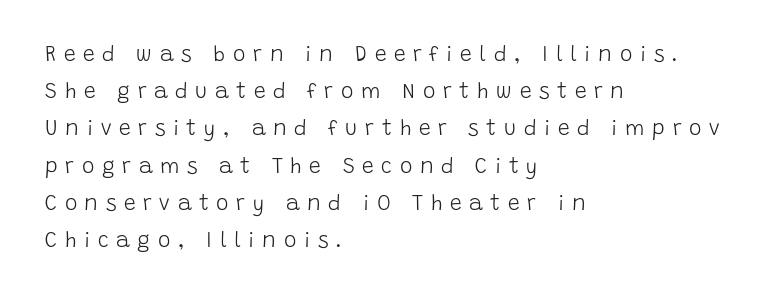
Q: Is the text bold? A: No.
Q: Is the text italic (slanted)? A: No, it is upright.
Q: Is the text underlined? A: No.
Q: How is the paragraph aligned? A: Left-aligned.
Q: Is the spacing between letters normal or unusually wide? A: Unusually wide.
